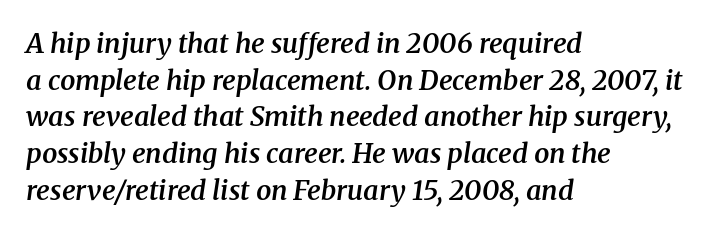
Q: Is the text bold? A: Semi-bold.
Q: Is the text italic (slanted)? A: Yes, it leans right by about 8 degrees.
Q: Is the text underlined? A: No.
Q: How is the paragraph aligned? A: Left-aligned.
Q: Is the spacing between letters normal or unusually wide? A: Normal.
Q: Is the spacing between lines tight, normal or loose? A: Normal.
